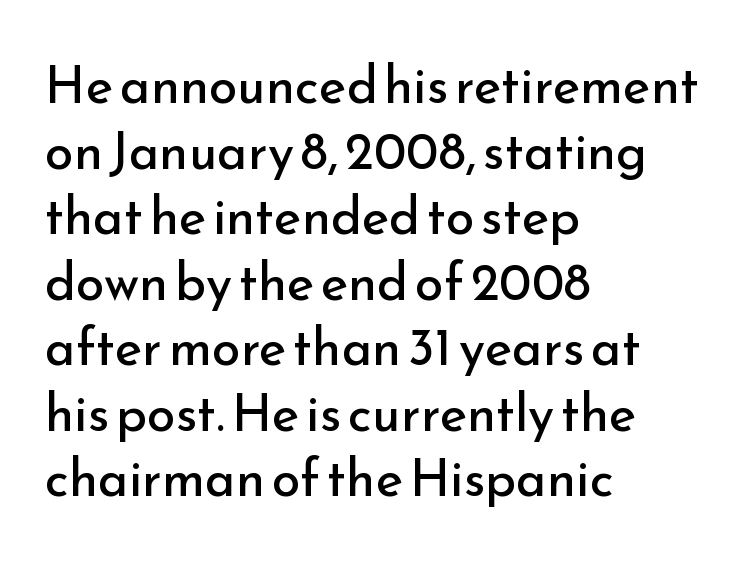
Q: Is the text bold? A: No.
Q: Is the text italic (slanted)? A: No, it is upright.
Q: Is the typeface a serif or a sans-serif typeface? A: Sans-serif.
Q: Is the text underlined? A: No.
Q: How is the paragraph aligned? A: Left-aligned.
Q: Is the spacing between letters normal or unusually wide? A: Normal.
Q: Is the spacing between lines tight, normal or loose? A: Normal.
Q: Width (condensed, normal, or wide)? A: Normal.
Q: Stroke contrast? A: Low.
Q: x-height? A: Small.
Q: Monospaced? A: No.
